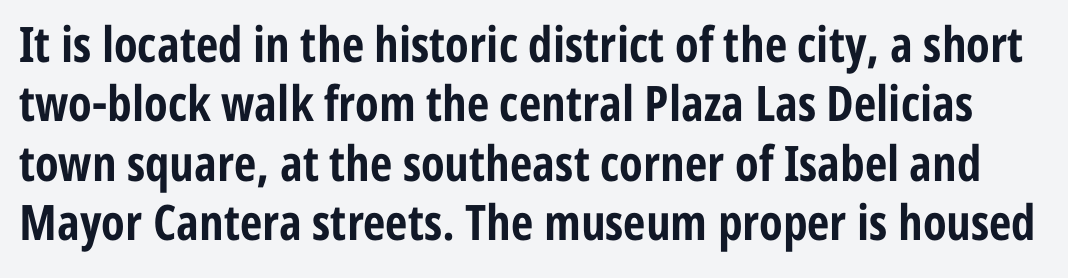
{"serif": "no", "italic": "no", "bold": "yes", "weight": "bold", "width": "condensed", "stroke_contrast": "low", "x_height": "medium", "monospaced": "no", "underline": "no", "line_spacing_ratio": 1.21, "letter_spacing": "normal", "letter_spacing_em": 0.0, "glyph_px": 49}
